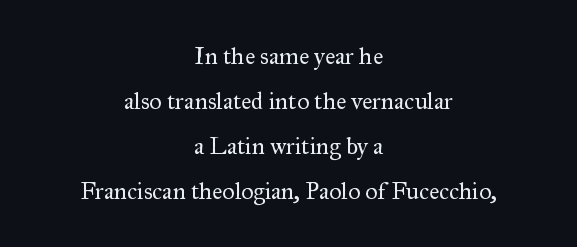
Teacher's note: observe the equal gaps on both sides — that is centered alignment. You can tell it's not italic because the verticals are truly vertical. Stem width sits at or under what a default text font uses. Underline: absent.
